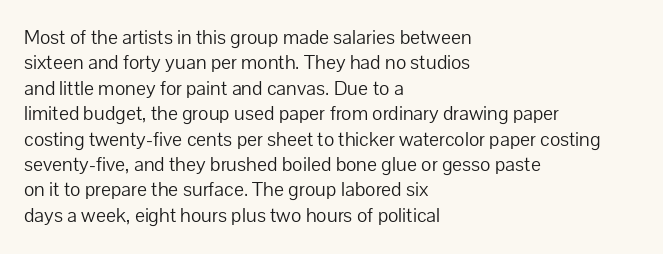
Q: Is the text bold? A: No.
Q: Is the text italic (slanted)? A: No, it is upright.
Q: Is the text underlined? A: No.
Q: How is the paragraph aligned? A: Left-aligned.
Q: Is the spacing between letters normal or unusually wide? A: Normal.
